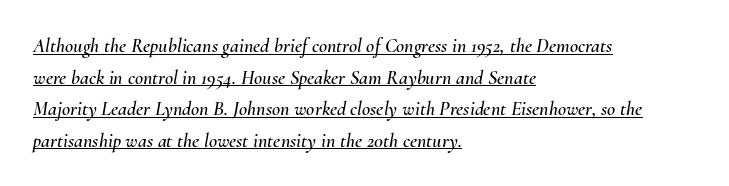
The image shows 20 px text type, italic (leaning right); set left-aligned, normal line spacing (1.58x), normal letter spacing, underlined.
